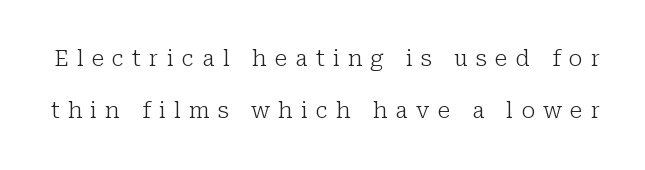
Interline gaps are noticeably wide in this sample. Italic: no, the glyphs are upright roman. On a weight scale, this lands at 450 or below. Words appear elongated and porous because spacing is wide. Underline: absent.
